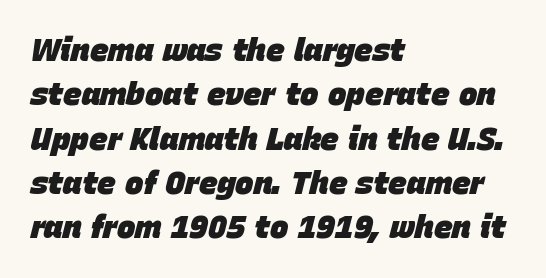
Character widths vary here, with narrow letters taking less room than wide ones. Leading matches the norm, producing a regular column. The lines in this sample share a left origin and differ only in where they stop. Yep, that's italic — everything's leaning. Compared with typical body copy, the letter spacing here is the same. Letters rest on an invisible, unmarked baseline.
